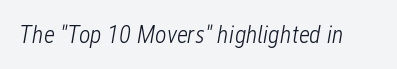
A quiet, ordinary-to-light weight characterises the typeface. A typesetter would call this zero additional tracking. The typography opts for an oblique posture over an upright one. Beneath every word, the page is bare.
